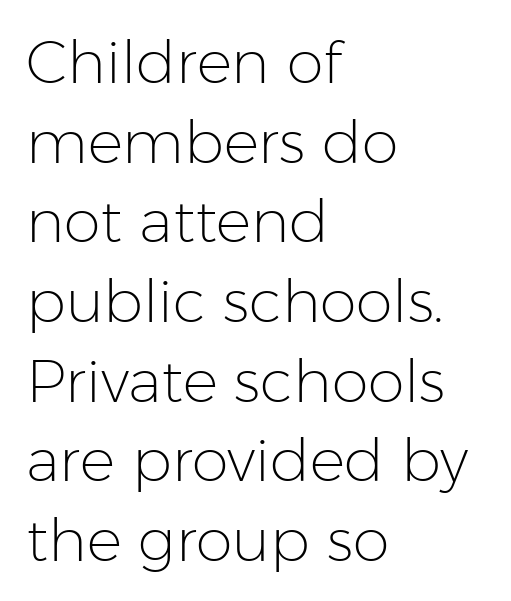
Q: Is the text bold? A: No.
Q: Is the text italic (slanted)? A: No, it is upright.
Q: Is the typeface a serif or a sans-serif typeface? A: Sans-serif.
Q: Is the text underlined? A: No.
Q: How is the paragraph aligned? A: Left-aligned.
Q: Is the spacing between letters normal or unusually wide? A: Normal.
Q: Is the spacing between lines tight, normal or loose? A: Normal.
Q: Width (condensed, normal, or wide)? A: Normal.
Q: Stroke contrast? A: Low.
Q: x-height? A: Medium.
Q: Monospaced? A: No.
